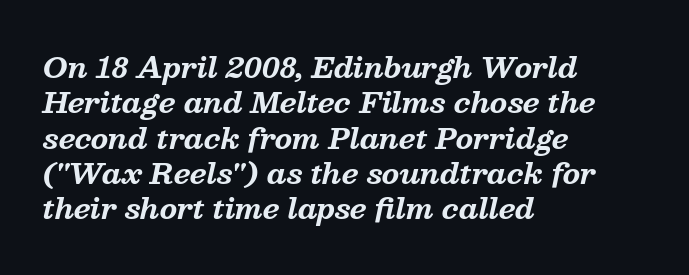
{"serif": "yes", "italic": "yes", "lean": "right", "slant_degrees": 13, "bold": "yes", "weight": "bold", "width": "normal", "stroke_contrast": "medium", "x_height": "medium", "monospaced": "no", "underline": "no", "align": "left", "line_spacing": "normal", "line_spacing_ratio": 1.26, "letter_spacing": "normal", "letter_spacing_em": 0.0, "glyph_px": 28}
